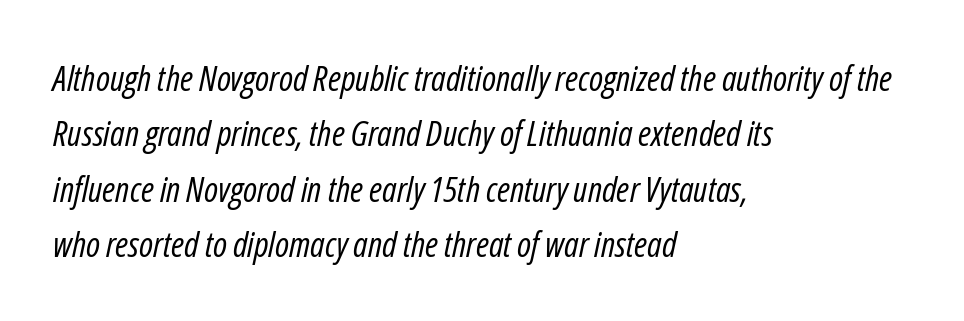
Letters rest on an invisible, unmarked baseline. Default kerning and tracking; the words read as compact shapes. Reading down the column, the eye jumps a familiar distance to each next line. The passage shown is typed in a proportional face where columns would drift. The strokes carry an ordinary text weight at most. The glyphs look as if they've been sheared to an angle.
